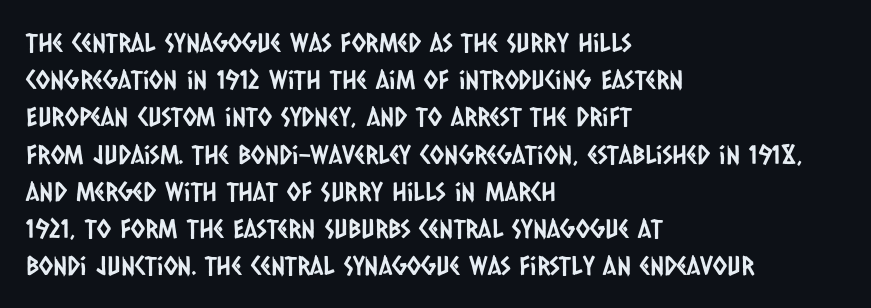
The image shows 26 px text type; set left-aligned, normal line spacing (1.43x), normal letter spacing, not underlined.
